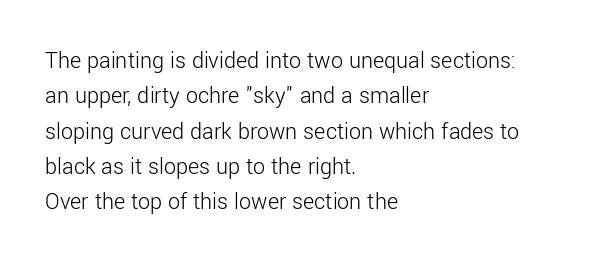
Tracking value appears to be zero — textbook default spacing. Posture: straight, roman, zero tilt. Leftover space on each line is placed entirely after the last word. This is not heavy type; no bold has been used.
